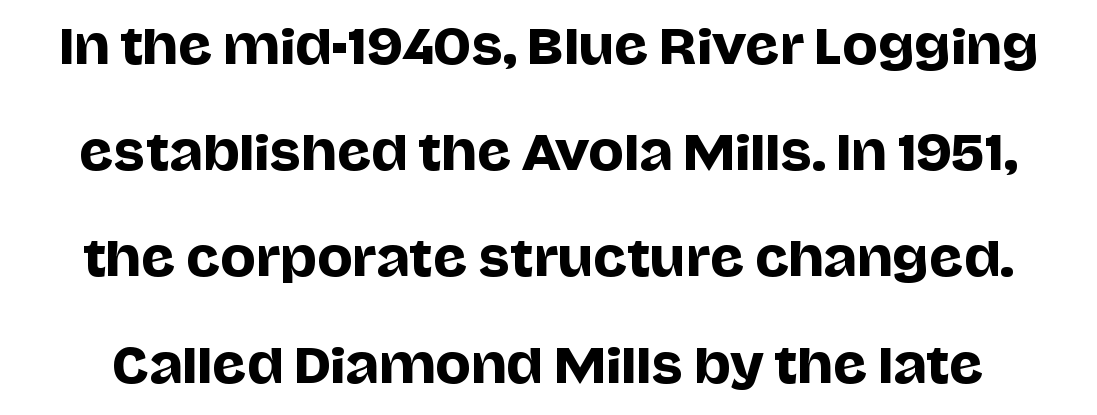
The image shows 47 px sans-serif type, upright; set loose line spacing (2.26x), normal letter spacing, not underlined; low stroke contrast and a large x-height.
